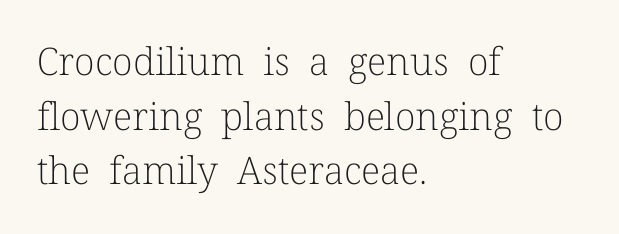
In terms of letterspacing, this is plain default setting. Visually the block forms a straight wall on the left and a jagged coastline on the right. Do the letters lean? They stand straight. The passage shown is typed in a proportional face where columns would drift. Any mark beneath the type? The region is blank.
